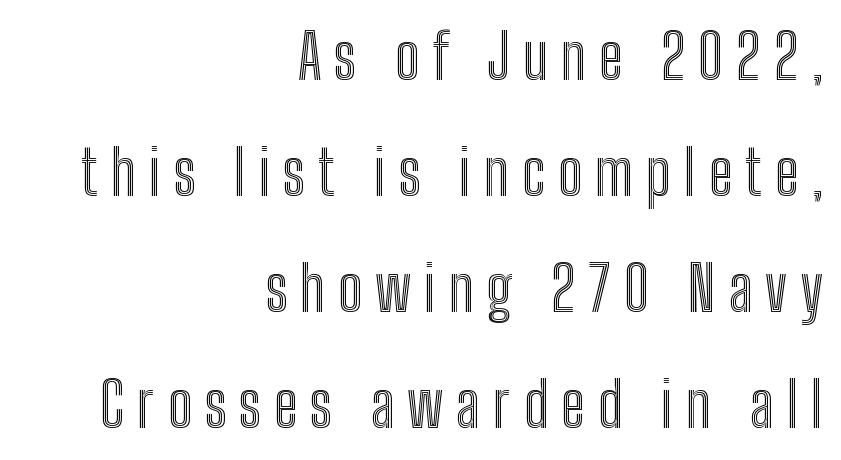
{"italic": "no", "width": "condensed", "x_height": "medium", "monospaced": "no", "underline": "no", "align": "right", "line_spacing_ratio": 1.84, "letter_spacing": "wide", "letter_spacing_em": 0.2, "glyph_px": 63}
